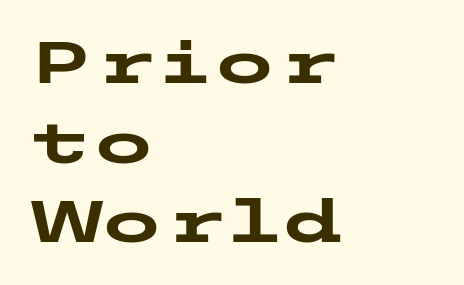
Q: Is the text bold? A: Yes.
Q: Is the text italic (slanted)? A: No, it is upright.
Q: Is the typeface a serif or a sans-serif typeface? A: Sans-serif.
Q: Is the text underlined? A: No.
Q: How is the paragraph aligned? A: Left-aligned.
Q: Is the spacing between letters normal or unusually wide? A: Normal.
Q: Is the spacing between lines tight, normal or loose? A: Normal.
Q: Width (condensed, normal, or wide)? A: Wide.
Q: Stroke contrast? A: Low.
Q: x-height? A: Medium.
